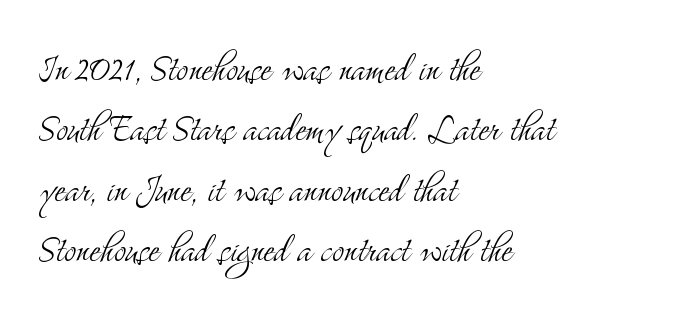
The image shows 46 px light, condensed serif type; set left-aligned, normal line spacing (1.31x), normal letter spacing, not underlined; medium stroke contrast and a small x-height.
